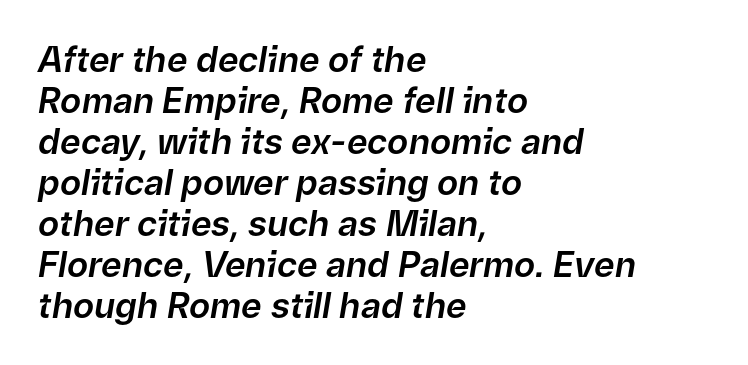
Q: Is the text italic (slanted)? A: Yes, it leans right by about 9 degrees.
Q: Is the text underlined? A: No.
Q: How is the paragraph aligned? A: Left-aligned.
Q: Is the spacing between letters normal or unusually wide? A: Normal.
Q: Width (condensed, normal, or wide)? A: Normal.
Q: Stroke contrast? A: Low.
Q: x-height? A: Medium.
Q: Monospaced? A: No.
